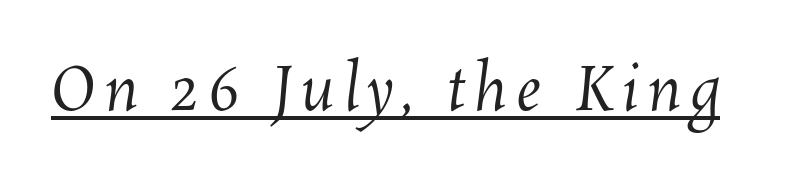
The image shows 60 px regular-weight type; set underlined; medium stroke contrast and a medium x-height.
